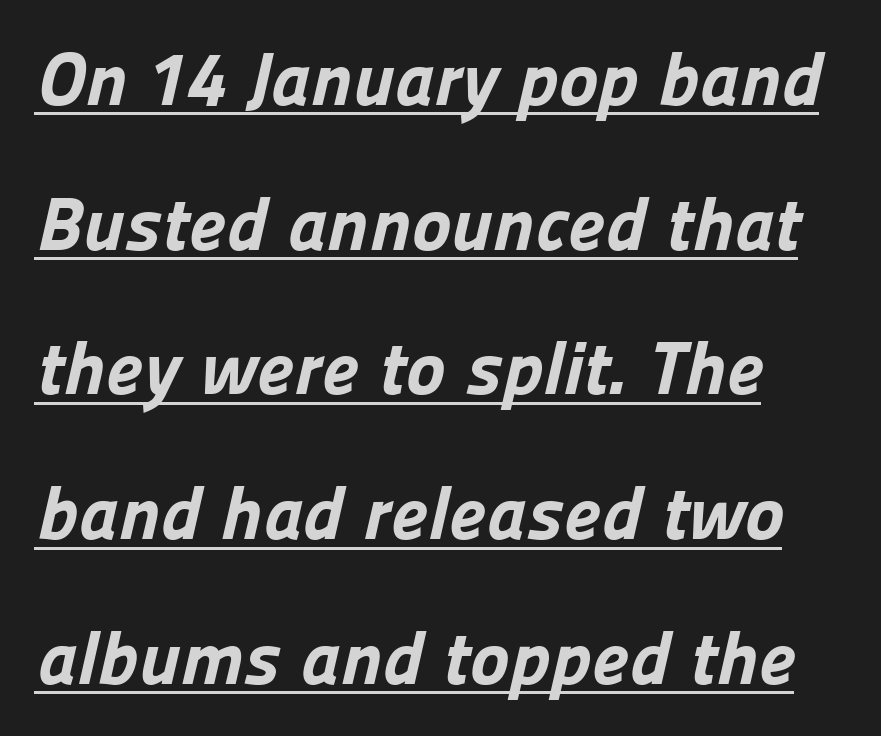
Q: Is the text bold? A: Yes.
Q: Is the typeface a serif or a sans-serif typeface? A: Sans-serif.
Q: Is the text underlined? A: Yes.
Q: How is the paragraph aligned? A: Left-aligned.
Q: Is the spacing between letters normal or unusually wide? A: Normal.
Q: Is the spacing between lines tight, normal or loose? A: Loose.
Q: Width (condensed, normal, or wide)? A: Normal.
Q: Stroke contrast? A: Low.
Q: x-height? A: Medium.
Q: Monospaced? A: No.
